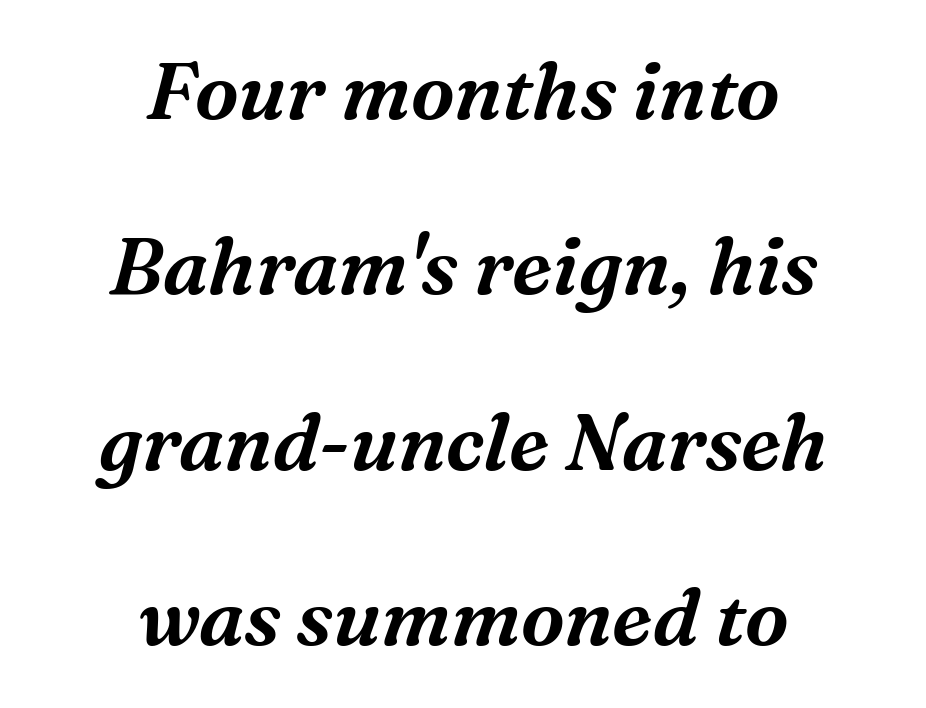
The image shows 79 px serif type, italic (leaning right); set centered, loose line spacing (2.22x), normal letter spacing, not underlined; medium stroke contrast and a medium x-height.
